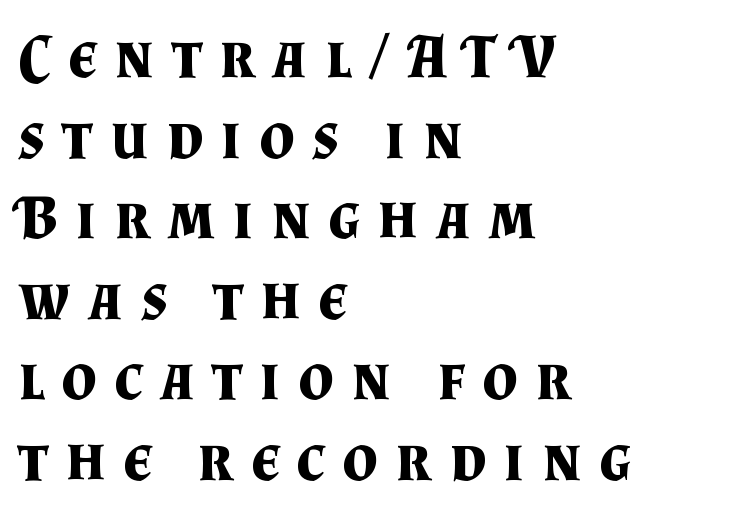
Q: Is the text bold? A: Yes.
Q: Is the text italic (slanted)? A: No, it is upright.
Q: Is the typeface a serif or a sans-serif typeface? A: Serif.
Q: Is the text underlined? A: No.
Q: How is the paragraph aligned? A: Left-aligned.
Q: Is the spacing between letters normal or unusually wide? A: Unusually wide.
Q: Is the spacing between lines tight, normal or loose? A: Normal.
Q: Width (condensed, normal, or wide)? A: Normal.
Q: Stroke contrast? A: Medium.
Q: x-height? A: Small.
Q: Monospaced? A: No.
